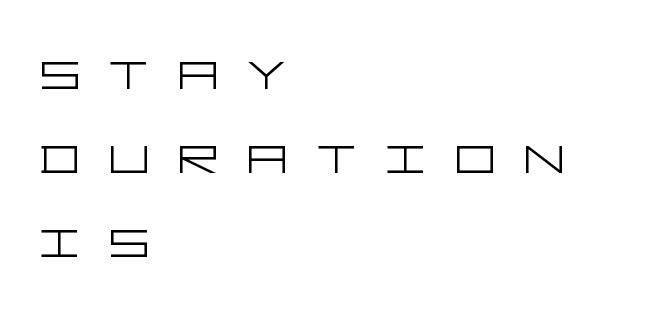
Reading down the block, your eye returns to a fixed left position each line. These lines were composed using upright roman letters. Plain, unruled lines of type. This rendering widens character spacing well past its baseline value. No feet cap the strokes, marking this as sans-serif type. Weight: not bold — regular or lighter.
